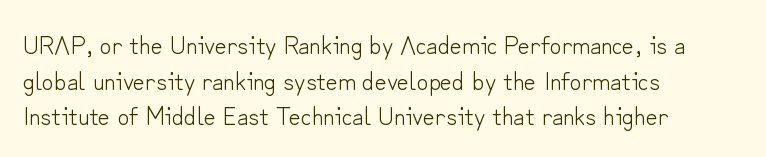
The line texture is even and compact thanks to regular tracking. Honestly, the row spacing looks completely unremarkable. Every row of glyphs begins at an identical x-position on the left. The letters stand straight up with perfectly vertical stems. Stroke thickness stays within the range of a standard reading face or lighter. Unmarked baselines from the first word to the last.
